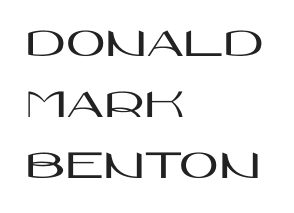
Q: Is the text italic (slanted)? A: No, it is upright.
Q: Is the typeface a serif or a sans-serif typeface? A: Sans-serif.
Q: Is the text underlined? A: No.
Q: How is the paragraph aligned? A: Left-aligned.
Q: Is the spacing between letters normal or unusually wide? A: Normal.
Q: Is the spacing between lines tight, normal or loose? A: Normal.
Q: Width (condensed, normal, or wide)? A: Wide.
Q: Stroke contrast? A: High.
Q: x-height? A: Large.
Q: Monospaced? A: No.
